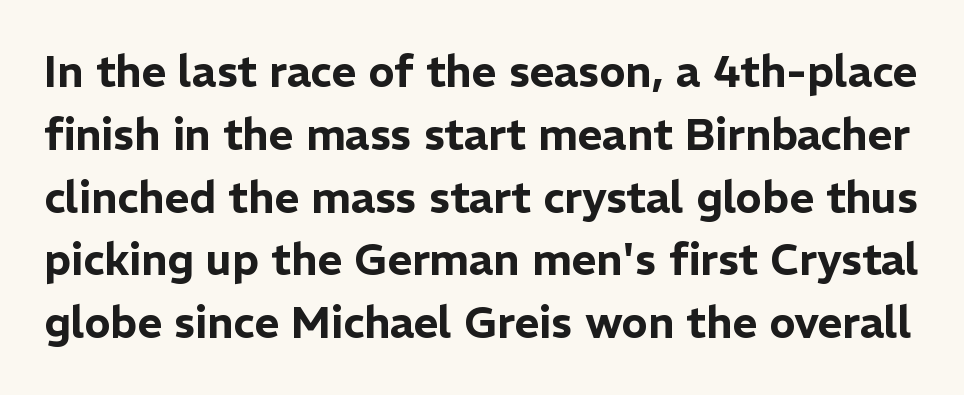
This rendering features lettering with no underline. The passage shown is typed in a proportional face where columns would drift. Type style note: lacks serifs. The vertical gap from one line to the next is medium. The letters stand straight up with perfectly vertical stems. The letterforms sit shoulder to shoulder at normal distance.
